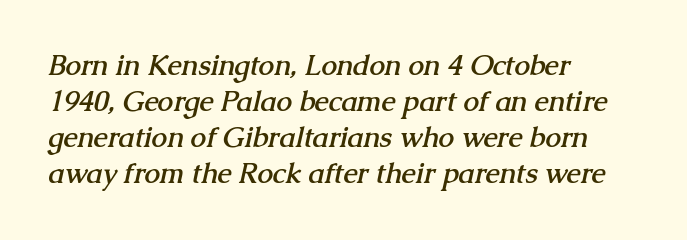
The image shows 28 px semibold serif type; set left-aligned, normal line spacing (1.29x), normal letter spacing, not underlined; medium stroke contrast and a medium x-height.
